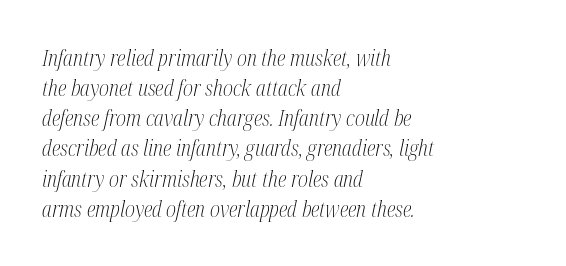
The rendering anchors every line to the left-hand side. Nothing unusual about the tracking: characters are spaced as the font intends. Each row of text sits above clean, open space. When letters slant like this, we call the style italic. The lines sit at an ordinary, default distance from one another. Weight: not bold — regular or lighter.
